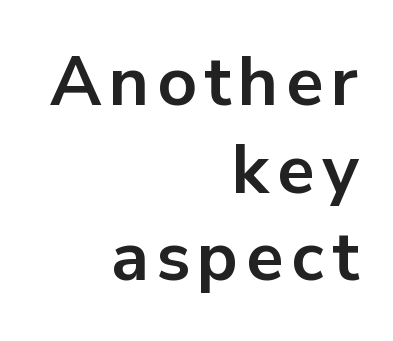
Strong, thick strokes mark this as bold type. Italic: no, the glyphs are upright roman. Nothing sits at the stroke ends, so this counts as sans-serif. Does the copy run flush right? Yes — the right margin is perfectly even.
